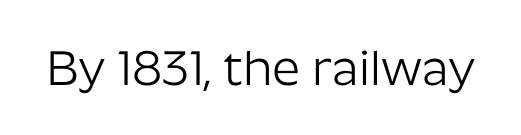
Q: Is the text bold? A: No.
Q: Is the text italic (slanted)? A: No, it is upright.
Q: Is the typeface a serif or a sans-serif typeface? A: Sans-serif.
Q: Is the text underlined? A: No.
Q: Is the spacing between letters normal or unusually wide? A: Normal.
Q: Width (condensed, normal, or wide)? A: Normal.
Q: Stroke contrast? A: Low.
Q: x-height? A: Medium.
Q: Monospaced? A: No.
